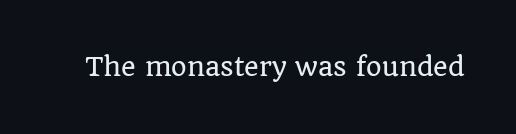
If you drew a line through each stem, it would be perfectly vertical. Characters follow at the spacing the type designer built in. The words here are not underlined.
